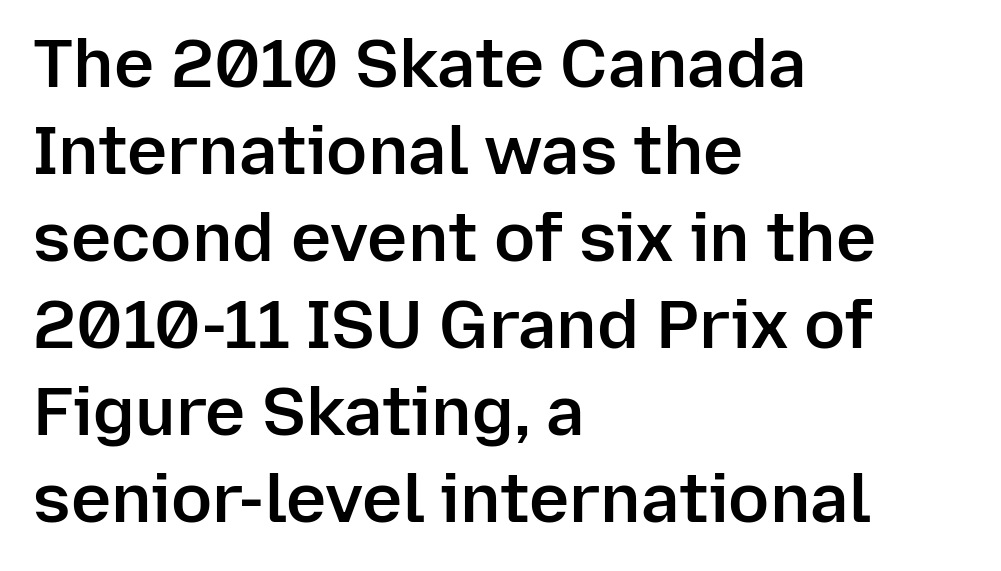
{"serif": "no", "italic": "no", "bold": "semi", "weight": "semibold", "width": "normal", "stroke_contrast": "low", "x_height": "medium", "monospaced": "no", "underline": "no", "align": "left", "line_spacing": "normal", "line_spacing_ratio": 1.28, "letter_spacing": "normal", "letter_spacing_em": 0.0, "glyph_px": 68}
